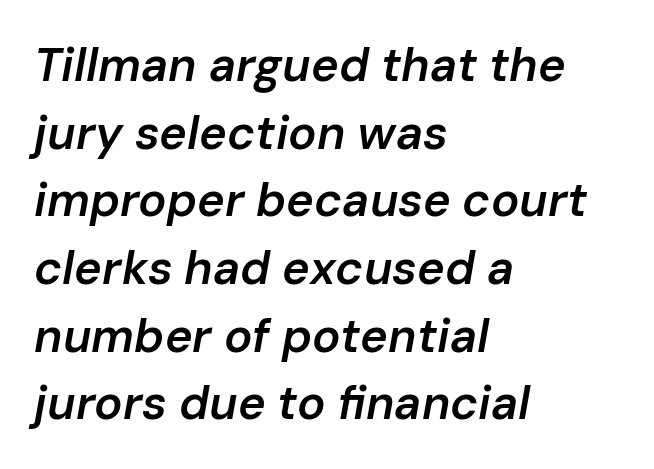
The image shows 47 px semibold type, italic (leaning right); set left-aligned, normal line spacing (1.44x), normal letter spacing, not underlined; low stroke contrast and a medium x-height.
